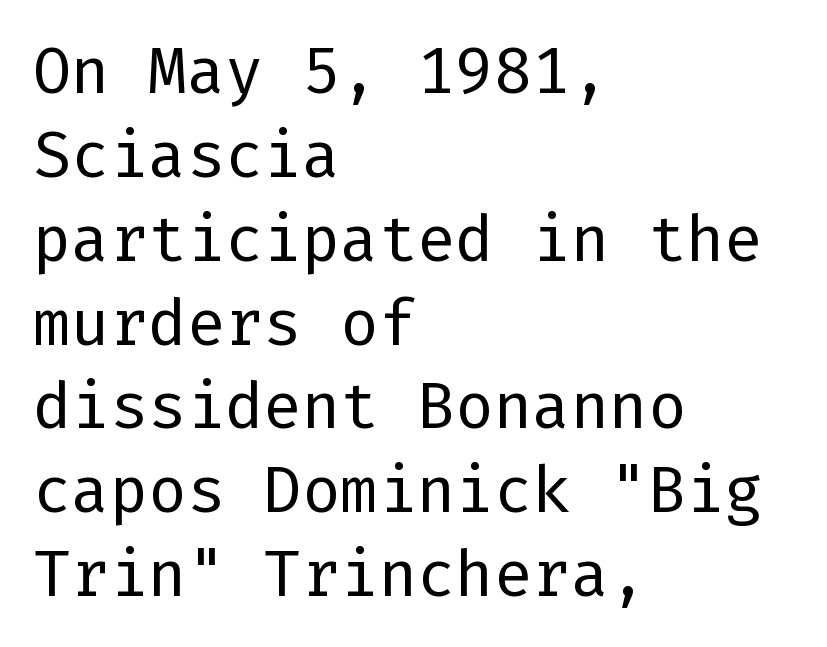
The passage shown is not bold in any degree. The face used here is a sans, in the tradition of grotesques and geometrics. Summary of vertical rhythm: regular, with standard interline spacing. Between one letter and the next there's only the usual sliver of space.
